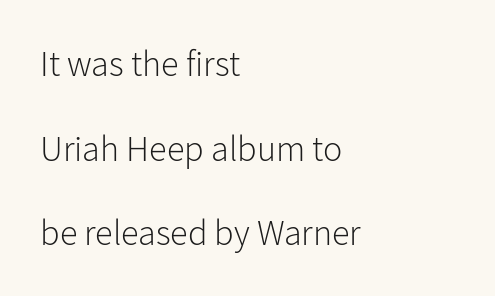
The line texture is even and compact thanks to regular tracking. A typesetter would label this face a sans. Whoever set this chose breathing room over compactness in the vertical rhythm. Compared with a centered layout, this one pins lines to the left instead. Nope, not italic — everything's standing straight.
